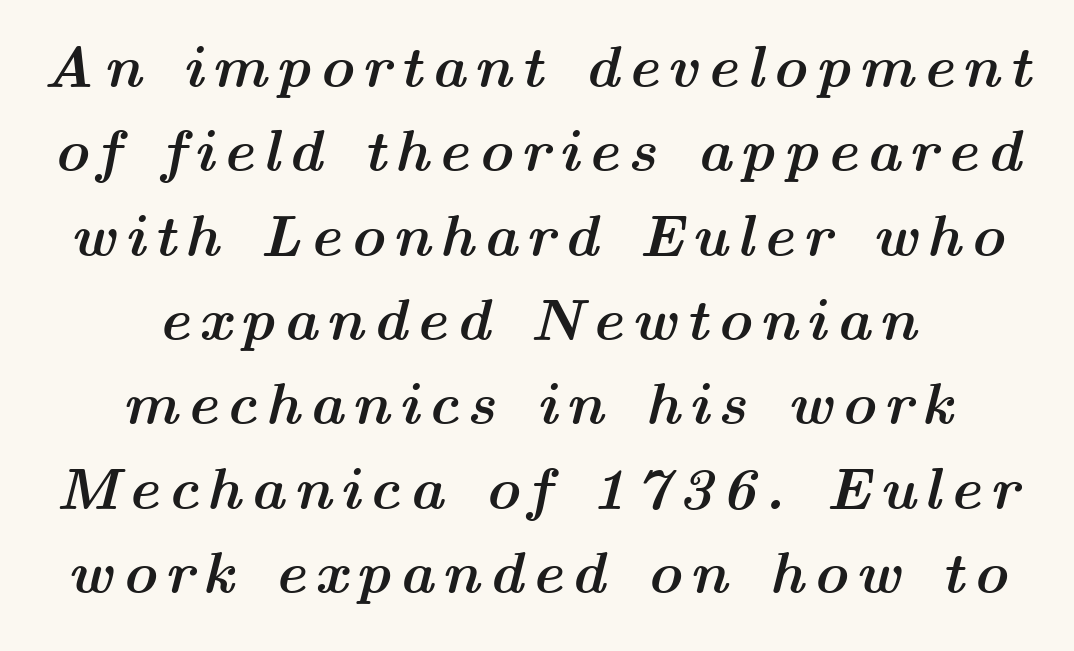
Is this a fixed-width face? No — the glyphs have proportional, varying widths. Teacher's note: observe the equal gaps on both sides — that is centered alignment. Typographic density is high because the face is bold. Style check: oblique. The block of text has a typical density, with ordinary space between rows. Lines of text with bare space underneath.
